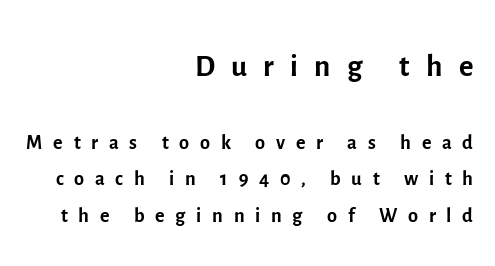
Q: Is the text bold? A: No.
Q: Is the text italic (slanted)? A: No, it is upright.
Q: Is the typeface a serif or a sans-serif typeface? A: Sans-serif.
Q: Is the text underlined? A: No.
Q: How is the paragraph aligned? A: Right-aligned.
Q: Is the spacing between letters normal or unusually wide? A: Unusually wide.
Q: Is the spacing between lines tight, normal or loose? A: Normal.
Q: Which block of text is set in a larger size, the first (top) or the second (bottom)? A: The first (top) one.
Q: Width (condensed, normal, or wide)? A: Normal.
Q: x-height? A: Medium.
Q: Monospaced? A: No.
